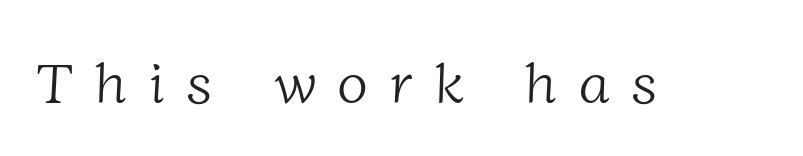
Q: Is the text bold? A: No.
Q: Is the typeface a serif or a sans-serif typeface? A: Serif.
Q: Is the text underlined? A: No.
Q: Is the spacing between letters normal or unusually wide? A: Unusually wide.
Q: Width (condensed, normal, or wide)? A: Normal.
Q: Stroke contrast? A: Low.
Q: x-height? A: Medium.
Q: Monospaced? A: No.
